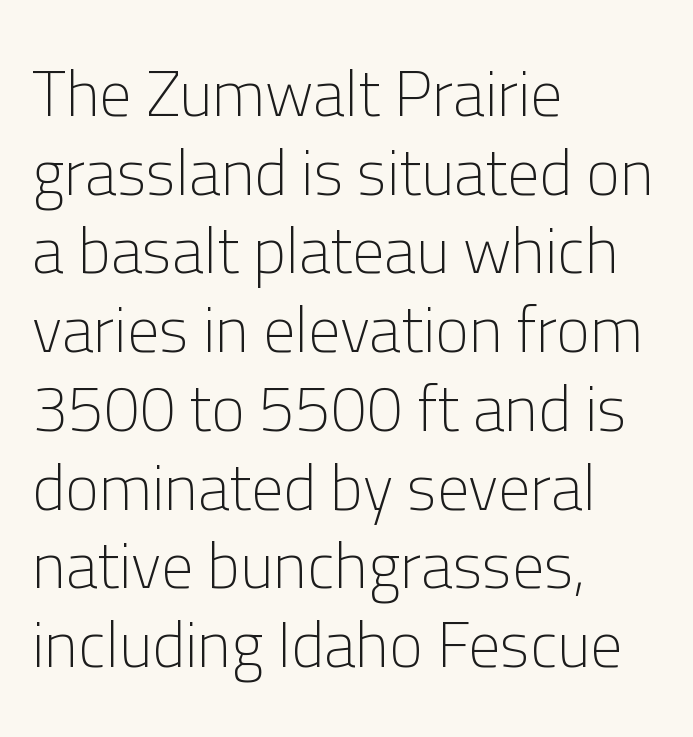
Q: Is the text bold? A: No.
Q: Is the text italic (slanted)? A: No, it is upright.
Q: Is the typeface a serif or a sans-serif typeface? A: Sans-serif.
Q: Is the text underlined? A: No.
Q: How is the paragraph aligned? A: Left-aligned.
Q: Is the spacing between letters normal or unusually wide? A: Normal.
Q: Width (condensed, normal, or wide)? A: Normal.
Q: Stroke contrast? A: Low.
Q: x-height? A: Medium.
Q: Monospaced? A: No.
